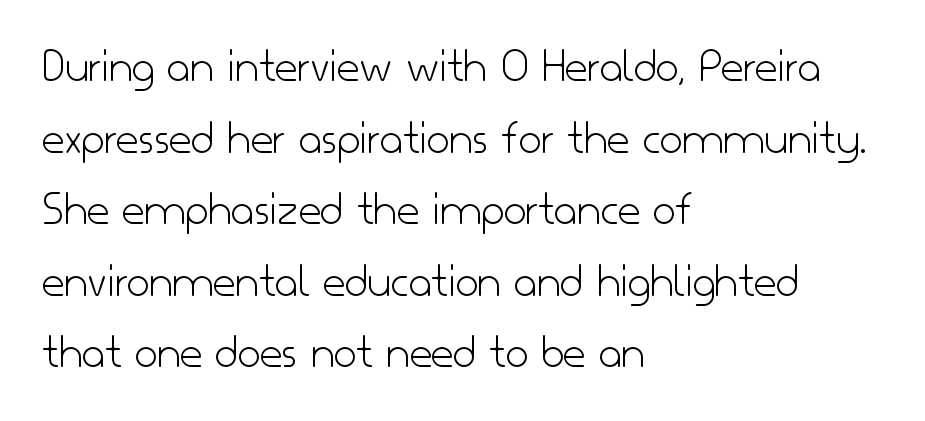
Q: Is the text bold? A: No.
Q: Is the text italic (slanted)? A: No, it is upright.
Q: Is the typeface a serif or a sans-serif typeface? A: Sans-serif.
Q: Is the text underlined? A: No.
Q: How is the paragraph aligned? A: Left-aligned.
Q: Is the spacing between letters normal or unusually wide? A: Normal.
Q: Is the spacing between lines tight, normal or loose? A: Normal.
Q: Width (condensed, normal, or wide)? A: Normal.
Q: Stroke contrast? A: Low.
Q: x-height? A: Small.
Q: Monospaced? A: No.
